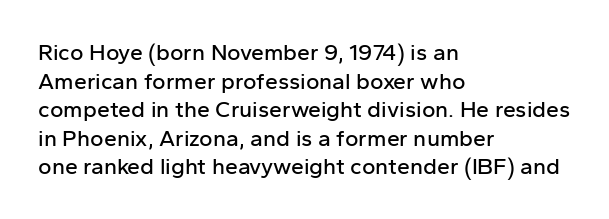
{"italic": "no", "underline": "no", "align": "left", "line_spacing_ratio": 1.24, "letter_spacing": "normal", "letter_spacing_em": 0.0, "glyph_px": 23}
